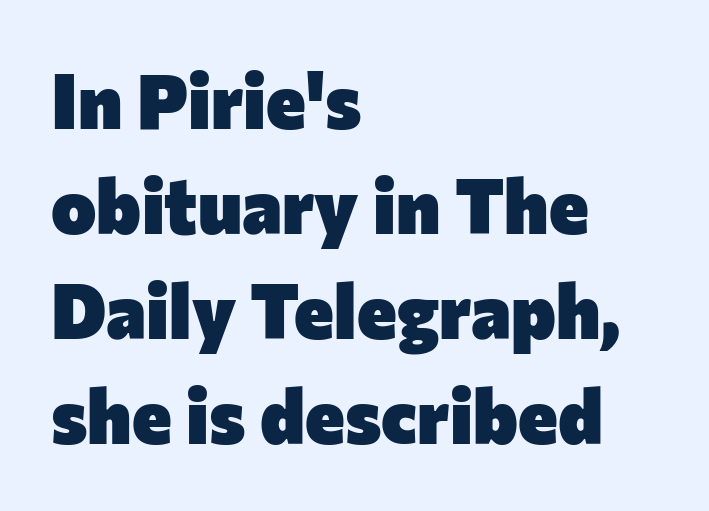
The image shows 76 px heavy sans-serif type, upright; set left-aligned, normal line spacing (1.38x), normal letter spacing, not underlined; low stroke contrast and a medium x-height.
